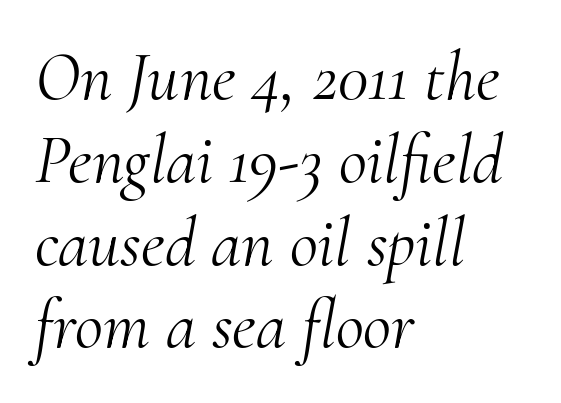
{"serif": "yes", "italic": "yes", "lean": "right", "slant_degrees": 10, "bold": "no", "weight": "light", "width": "normal", "stroke_contrast": "medium", "x_height": "small", "monospaced": "no", "underline": "no", "align": "left", "line_spacing_ratio": 1.2, "letter_spacing": "normal", "letter_spacing_em": 0.0, "glyph_px": 69}
